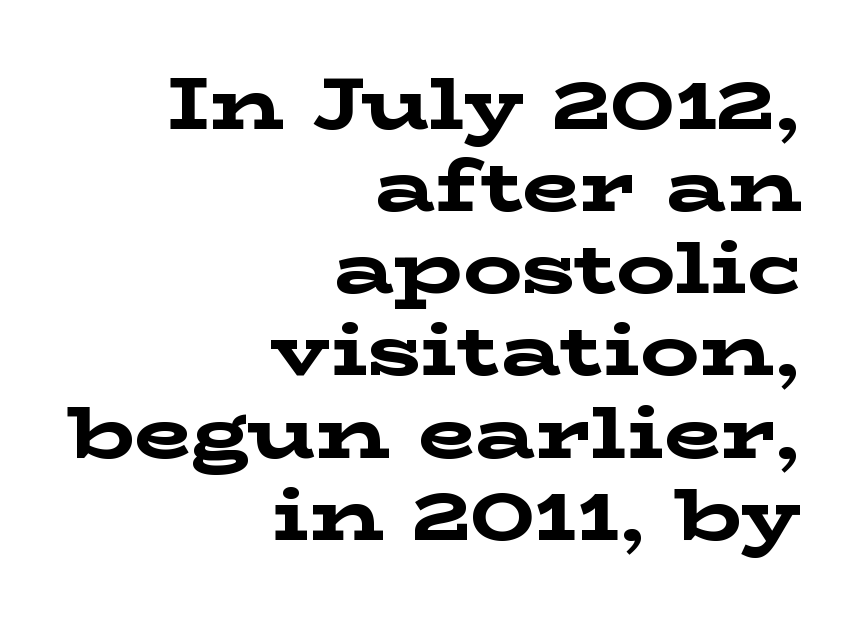
The image shows 74 px bold, wide serif type, upright; set right-aligned, tight line spacing (1.11x), normal letter spacing, not underlined; low stroke contrast and a medium x-height.
